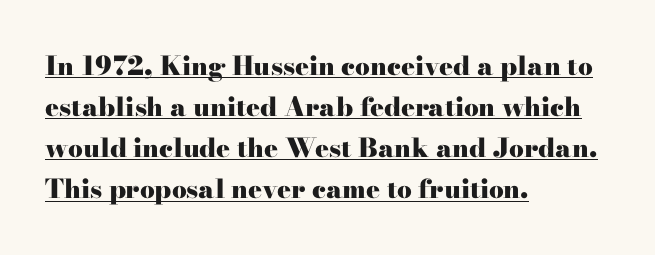
{"italic": "no", "bold": "yes", "underline": "yes", "align": "left", "line_spacing": "normal", "line_spacing_ratio": 1.58, "letter_spacing": "normal", "letter_spacing_em": 0.0, "glyph_px": 26}
